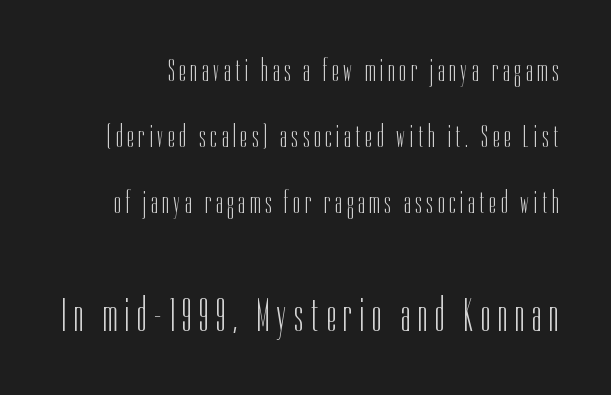
Q: Is the text bold? A: No.
Q: Is the text italic (slanted)? A: No, it is upright.
Q: Is the typeface a serif or a sans-serif typeface? A: Sans-serif.
Q: Is the text underlined? A: No.
Q: Is the spacing between lines tight, normal or loose? A: Loose.
Q: Which block of text is set in a larger size, the first (top) or the second (bottom)? A: The second (bottom) one.
Q: Width (condensed, normal, or wide)? A: Condensed.
Q: Stroke contrast? A: Low.
Q: x-height? A: Medium.
Q: Monospaced? A: No.
